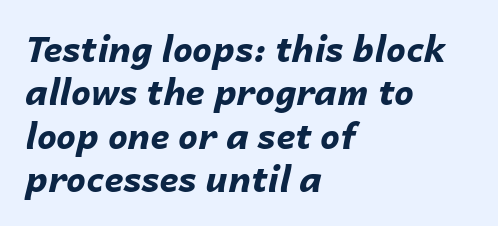
Q: Is the text bold? A: Yes.
Q: Is the text italic (slanted)? A: Yes, it leans right by about 14 degrees.
Q: Is the text underlined? A: No.
Q: How is the paragraph aligned? A: Left-aligned.
Q: Is the spacing between letters normal or unusually wide? A: Normal.
Q: Width (condensed, normal, or wide)? A: Normal.
Q: Stroke contrast? A: Low.
Q: x-height? A: Medium.
Q: Monospaced? A: No.
